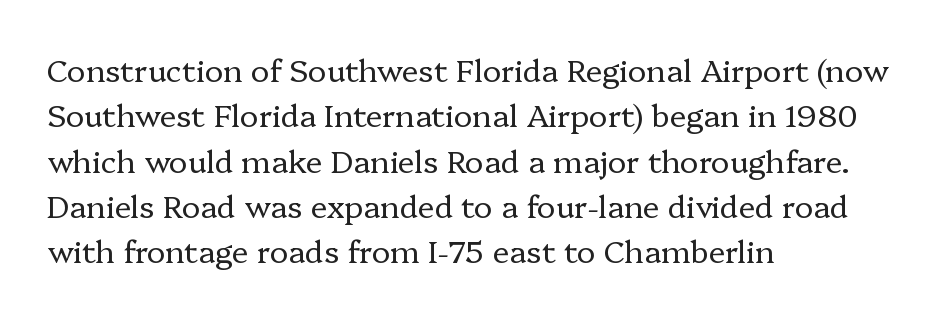
Spacing between characters is what you'd get straight out of the box. Note: serifs present on the glyphs. You could not count columns in this text — the font is proportionally spaced. You can tell it's not italic because the verticals are truly vertical.
